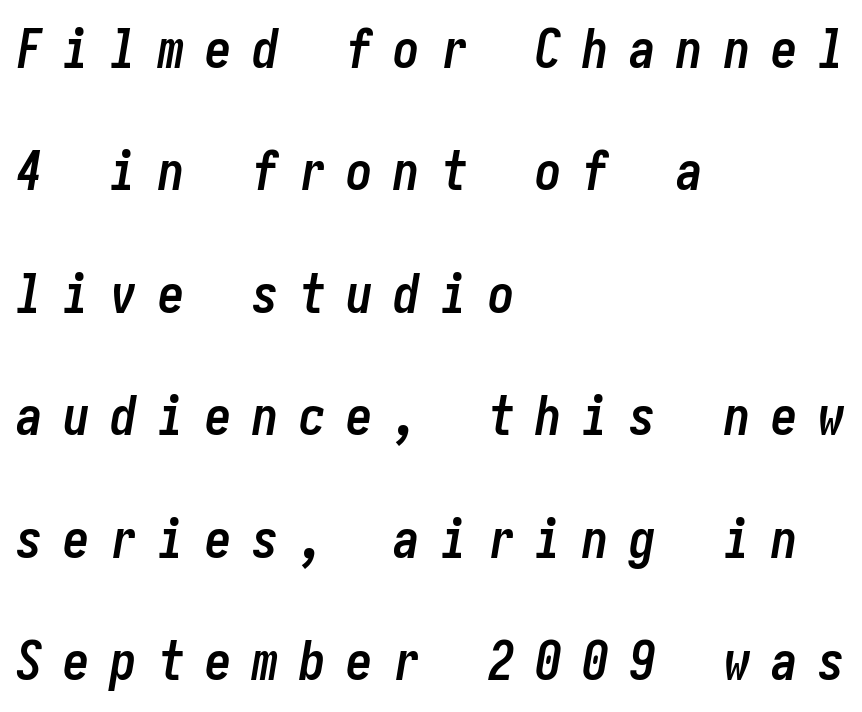
Tall strokes in this sample are angled rather than plumb. Only glyphs here, with clear space below each row. Caption: bold face, heavy strokes. The type is letterspaced generously, with wide tracking.
